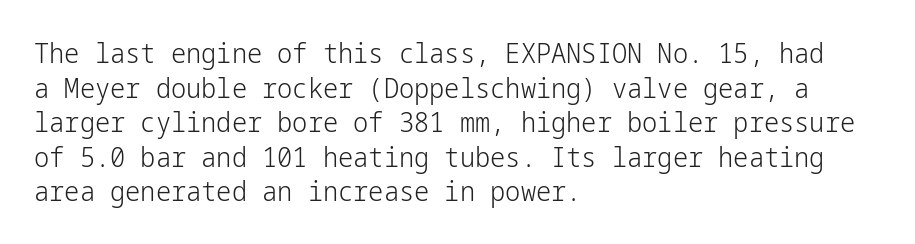
{"italic": "no", "bold": "no", "underline": "no", "align": "left", "line_spacing": "normal", "line_spacing_ratio": 1.28, "letter_spacing": "normal", "letter_spacing_em": 0.0, "glyph_px": 27}
